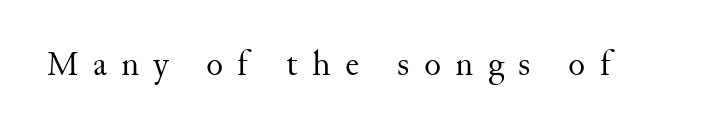
Q: Is the text bold? A: No.
Q: Is the text italic (slanted)? A: No, it is upright.
Q: Is the typeface a serif or a sans-serif typeface? A: Serif.
Q: Is the text underlined? A: No.
Q: Is the spacing between letters normal or unusually wide? A: Unusually wide.
Q: Width (condensed, normal, or wide)? A: Normal.
Q: Stroke contrast? A: Medium.
Q: x-height? A: Small.
Q: Monospaced? A: No.
